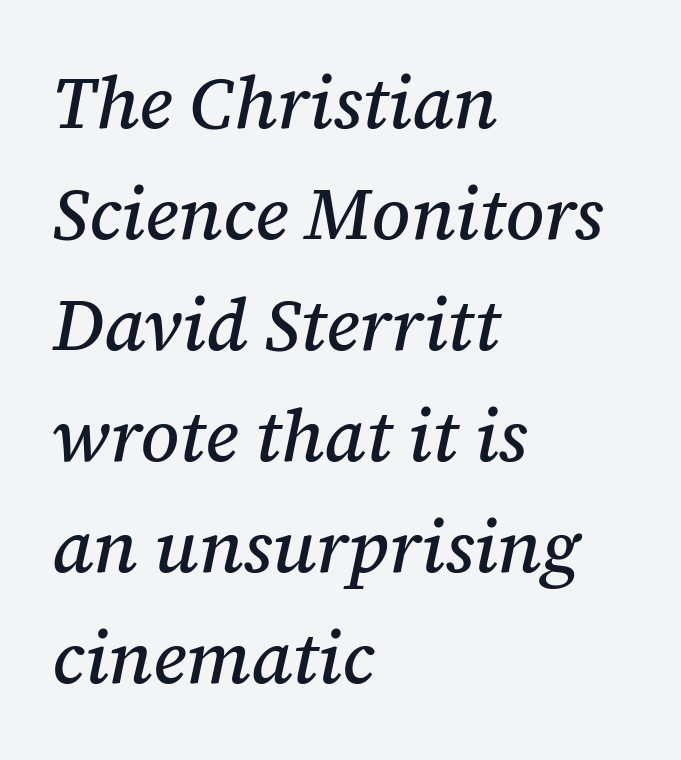
The rows are spaced the way most documents space them. A classic flush-left, rag-right setting is used for this passage. Has an underline been added? It has not. Does the lettering tilt? It does — this is italic.
